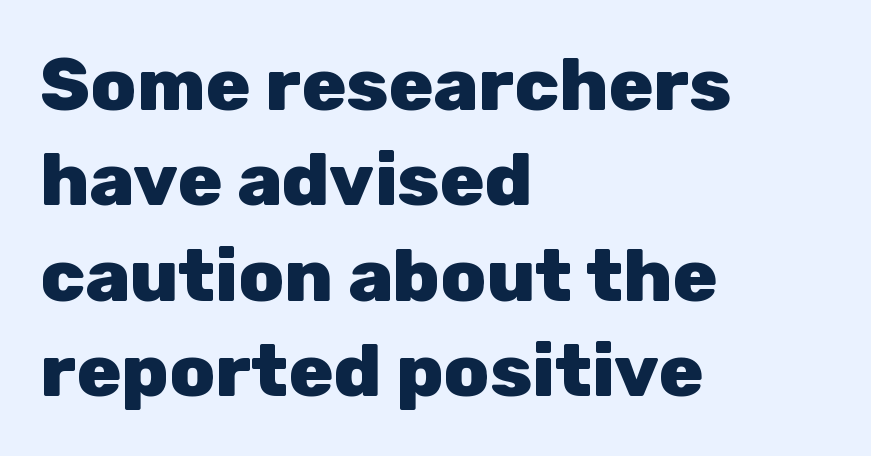
Q: Is the text bold? A: Yes.
Q: Is the text italic (slanted)? A: No, it is upright.
Q: Is the typeface a serif or a sans-serif typeface? A: Sans-serif.
Q: Is the text underlined? A: No.
Q: How is the paragraph aligned? A: Left-aligned.
Q: Is the spacing between letters normal or unusually wide? A: Normal.
Q: Is the spacing between lines tight, normal or loose? A: Normal.
Q: Width (condensed, normal, or wide)? A: Normal.
Q: Stroke contrast? A: Low.
Q: x-height? A: Medium.
Q: Monospaced? A: No.
